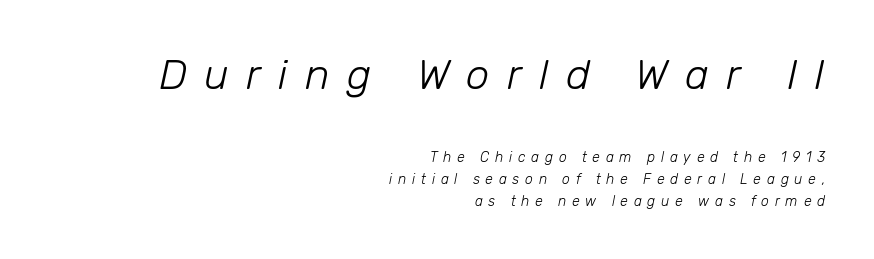
Anything drawn beneath the words? Only blank space. Does the bottom block carry the larger type? No, the top block does. Summary of weight: not heavy and not bold. Compared with typical body copy, the letter spacing here is much looser.
